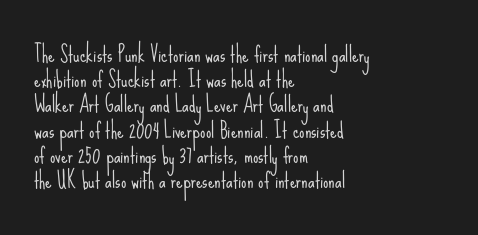
The image shows 21 px text type, upright; set left-aligned, line spacing 1.2x, normal letter spacing, not underlined.
